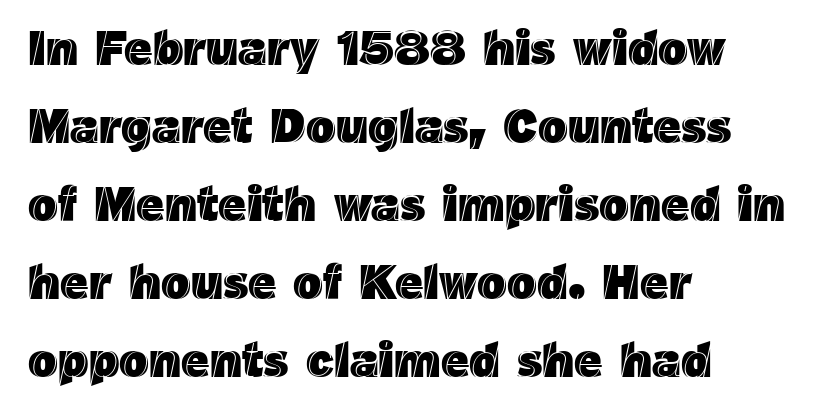
The image shows 49 px text type, upright; set left-aligned, normal line spacing (1.59x), normal letter spacing, not underlined; a medium x-height.
